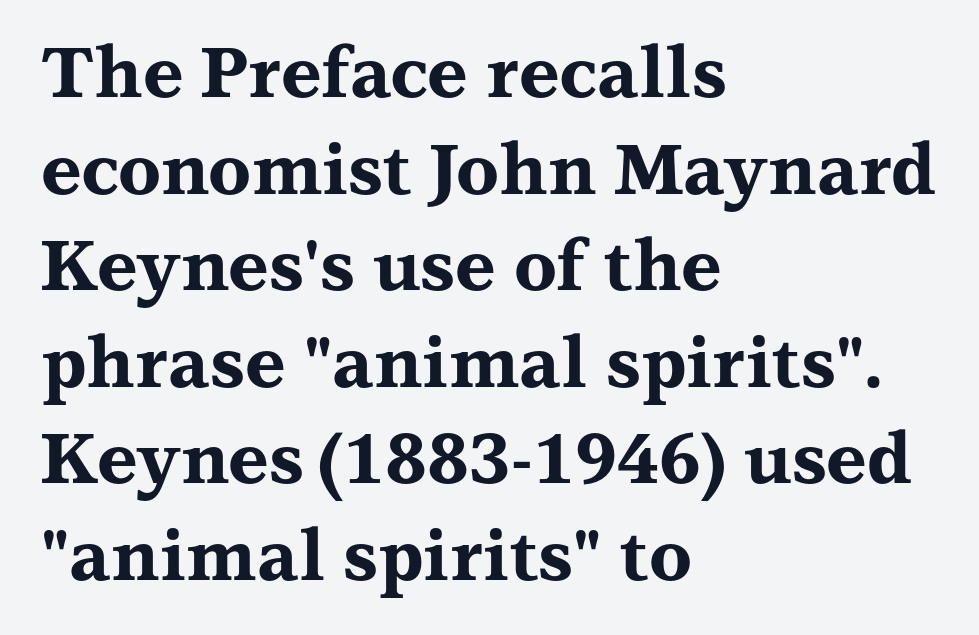
{"serif": "yes", "italic": "no", "bold": "yes", "weight": "bold", "width": "wide", "stroke_contrast": "medium", "x_height": "medium", "monospaced": "no", "underline": "no", "align": "left", "line_spacing": "normal", "line_spacing_ratio": 1.38, "letter_spacing": "normal", "letter_spacing_em": 0.0, "glyph_px": 70}
